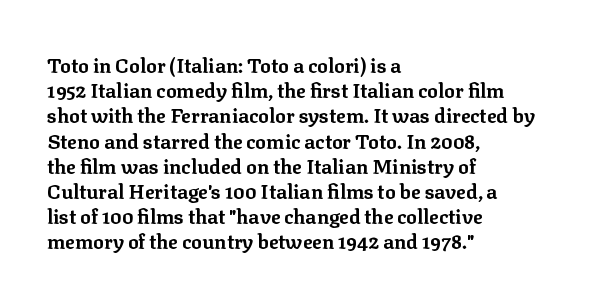
The image shows 20 px bold type, upright; set left-aligned, normal line spacing (1.26x), normal letter spacing, not underlined.
